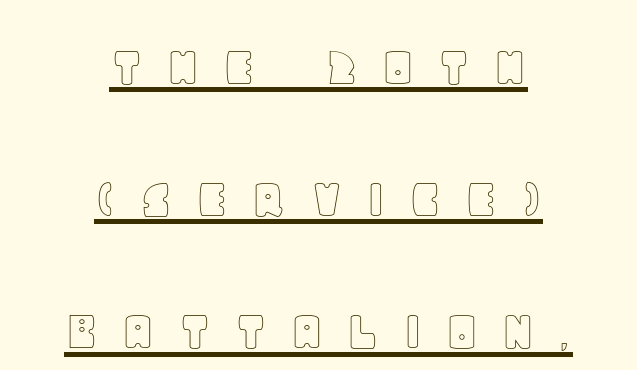
Q: Is the text italic (slanted)? A: No, it is upright.
Q: Is the text underlined? A: Yes.
Q: How is the paragraph aligned? A: Centered.
Q: Is the spacing between letters normal or unusually wide? A: Unusually wide.
Q: Is the spacing between lines tight, normal or loose? A: Loose.
Q: Width (condensed, normal, or wide)? A: Normal.
Q: x-height? A: Large.
Q: Monospaced? A: No.
